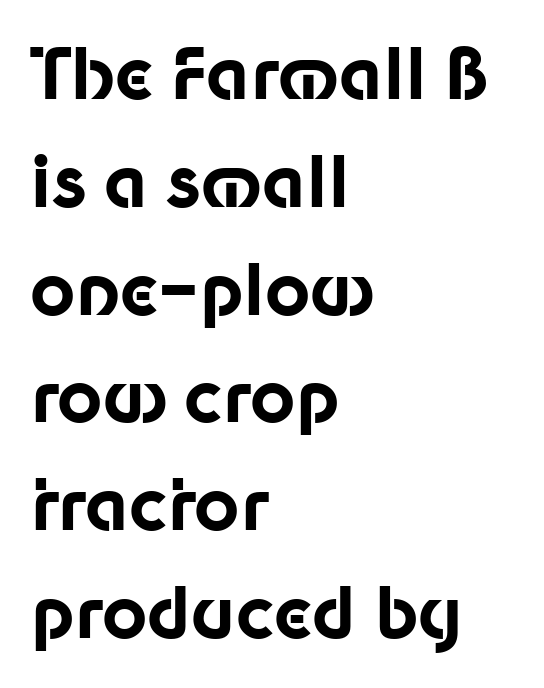
Q: Is the text bold? A: Yes.
Q: Is the text italic (slanted)? A: No, it is upright.
Q: Is the typeface a serif or a sans-serif typeface? A: Sans-serif.
Q: Is the text underlined? A: No.
Q: How is the paragraph aligned? A: Left-aligned.
Q: Is the spacing between letters normal or unusually wide? A: Normal.
Q: Is the spacing between lines tight, normal or loose? A: Normal.
Q: Width (condensed, normal, or wide)? A: Normal.
Q: Stroke contrast? A: Low.
Q: x-height? A: Medium.
Q: Monospaced? A: No.
